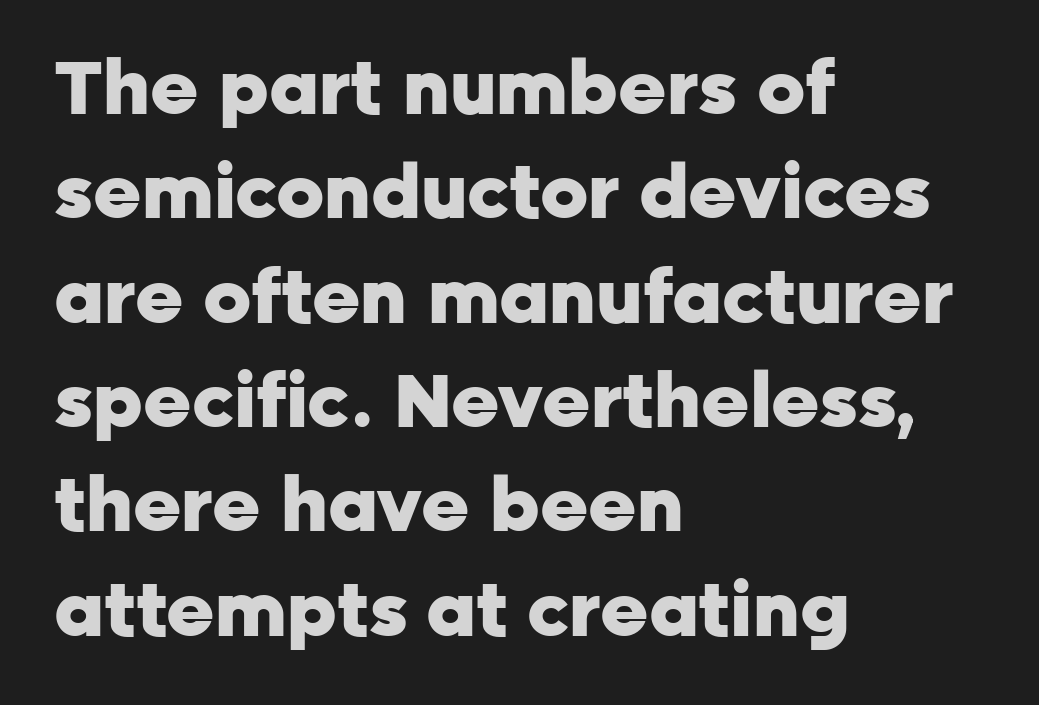
Q: Is the text bold? A: Yes.
Q: Is the text italic (slanted)? A: No, it is upright.
Q: Is the typeface a serif or a sans-serif typeface? A: Sans-serif.
Q: Is the text underlined? A: No.
Q: How is the paragraph aligned? A: Left-aligned.
Q: Is the spacing between letters normal or unusually wide? A: Normal.
Q: Is the spacing between lines tight, normal or loose? A: Normal.
Q: Width (condensed, normal, or wide)? A: Normal.
Q: Stroke contrast? A: Low.
Q: x-height? A: Medium.
Q: Monospaced? A: No.
